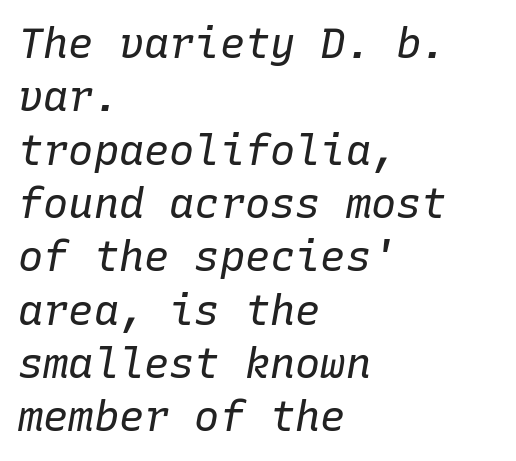
Q: Is the text bold? A: No.
Q: Is the text italic (slanted)? A: Yes, it leans right by about 10 degrees.
Q: Is the text underlined? A: No.
Q: How is the paragraph aligned? A: Left-aligned.
Q: Is the spacing between letters normal or unusually wide? A: Normal.
Q: Is the spacing between lines tight, normal or loose? A: Normal.
Q: Width (condensed, normal, or wide)? A: Normal.
Q: Stroke contrast? A: Low.
Q: x-height? A: Medium.
Q: Monospaced? A: Yes.
